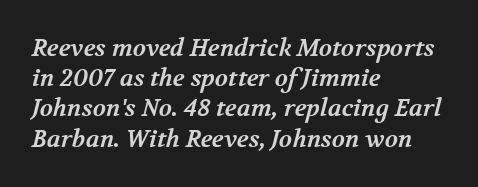
Q: Is the text bold? A: Yes.
Q: Is the text underlined? A: No.
Q: How is the paragraph aligned? A: Left-aligned.
Q: Is the spacing between letters normal or unusually wide? A: Normal.
Q: Is the spacing between lines tight, normal or loose? A: Normal.
